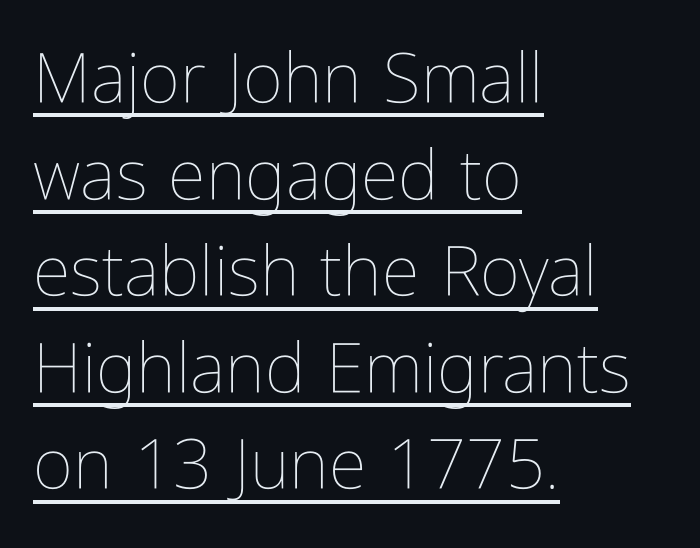
Like a heading marked for emphasis, these lines bear an underscore. A typesetter would call this proportional, since set widths differ per character. Ascenders rise straight up at ninety degrees. Does the leading feel generous? No, just average. Short note: letters normally spaced. Short and long lines alike share a common starting point at left.
